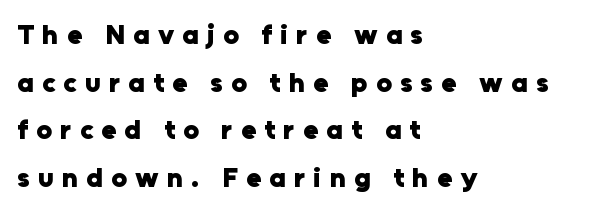
The type family on display is of the sans-serif kind. These lines carry a lot of weight — the face is fully bold. The line-height multiplier appears to be the usual default. This sample uses expanded letter spacing, leaving extra air between glyphs. Honestly, there is no underline to notice here at all. Here the designer chose a conventional face with non-uniform glyph widths.
